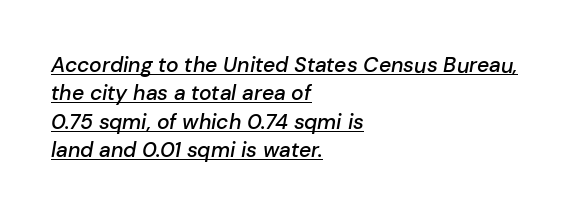
The image shows 21 px text type, italic (leaning right); set left-aligned, normal line spacing (1.35x), normal letter spacing, underlined.
